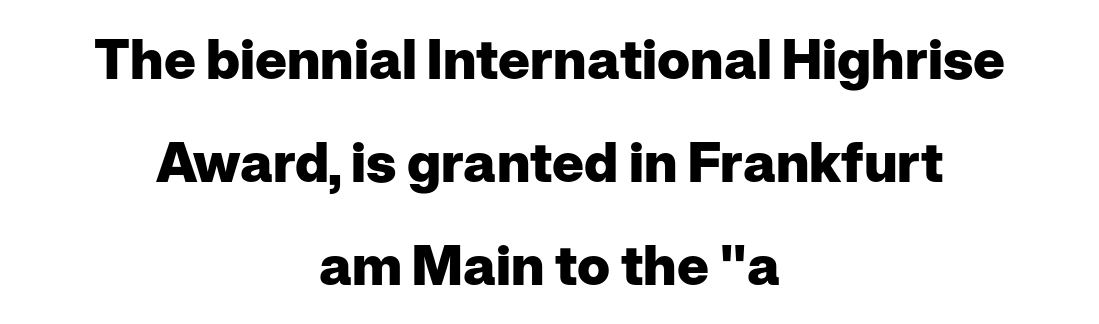
The image shows 55 px heavy sans-serif type, upright; set centered, line spacing 1.87x, normal letter spacing, not underlined; low stroke contrast and a medium x-height.
